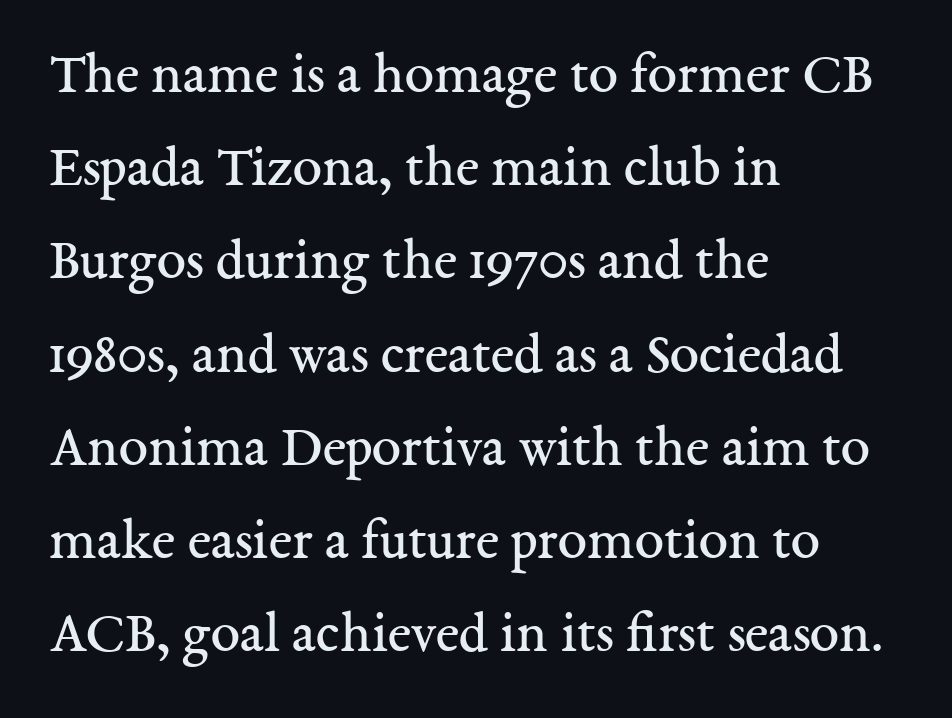
The font is comparable to plain body text, perhaps lighter. Typographically, this falls in the serif category. A typesetter would call this leading conventional body-copy spacing. Horizontally, the lines are justified to the leading edge only. These lines are rendered in a variable-pitch font.
